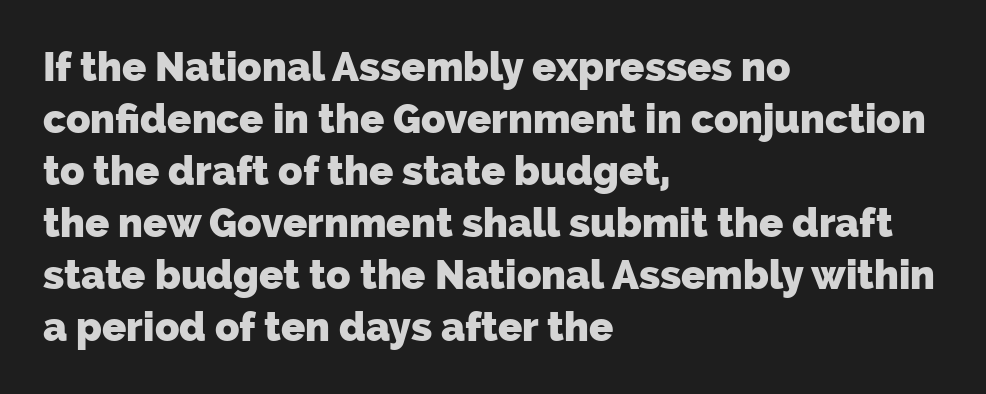
{"serif": "no", "bold": "yes", "weight": "heavy", "width": "normal", "stroke_contrast": "low", "x_height": "medium", "monospaced": "no", "underline": "no", "align": "left", "line_spacing": "normal", "line_spacing_ratio": 1.3, "letter_spacing": "normal", "letter_spacing_em": 0.0, "glyph_px": 40}
